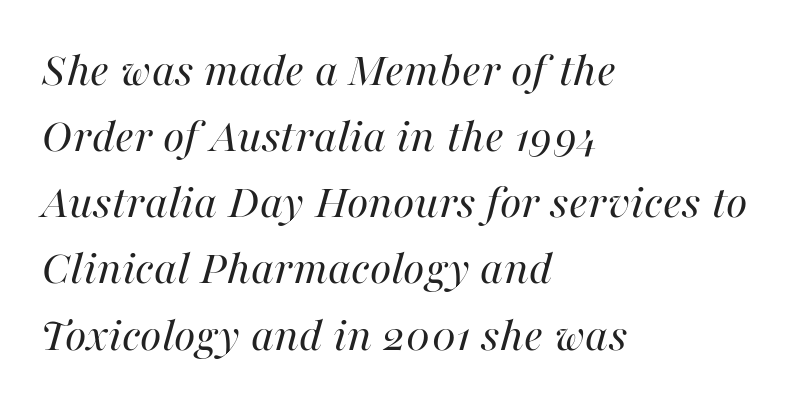
{"italic": "yes", "lean": "right", "slant_degrees": 16, "bold": "no", "weight": "regular", "width": "normal", "stroke_contrast": "high", "x_height": "medium", "monospaced": "no", "underline": "no", "align": "left", "line_spacing": "normal", "line_spacing_ratio": 1.35, "letter_spacing": "normal", "letter_spacing_em": 0.0, "glyph_px": 49}
